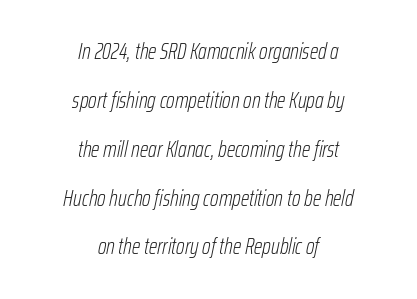
{"italic": "yes", "lean": "right", "slant_degrees": 12, "bold": "no", "underline": "no", "align": "center", "line_spacing": "loose", "line_spacing_ratio": 2.22, "letter_spacing": "normal", "letter_spacing_em": 0.0, "glyph_px": 22}
